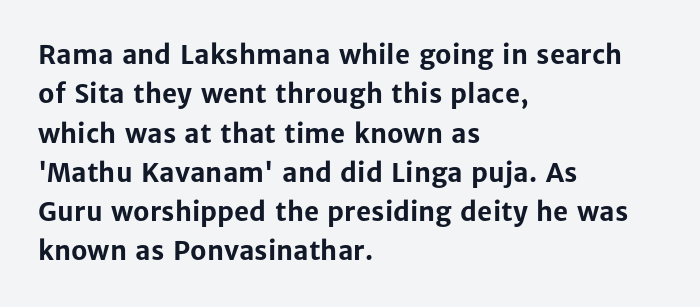
The image shows 26 px bold type, upright; set left-aligned, normal line spacing (1.51x), normal letter spacing, not underlined.
